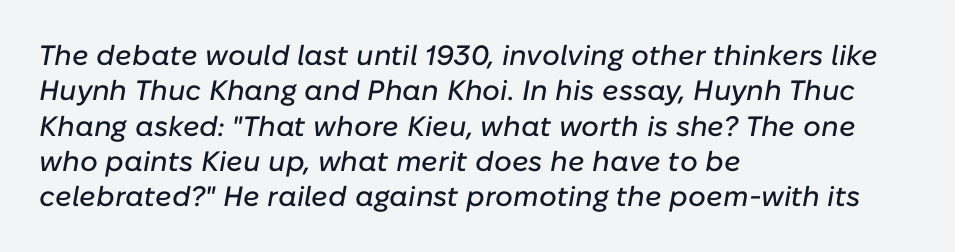
The image shows 28 px text type, italic (leaning right); set left-aligned, normal line spacing (1.26x), normal letter spacing, not underlined; low stroke contrast and a medium x-height.
